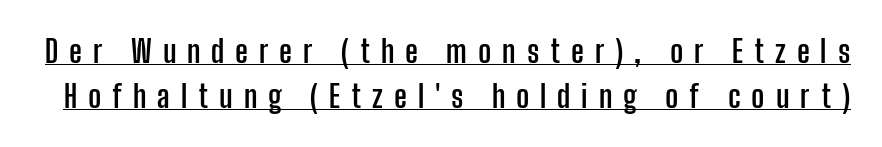
Q: Is the text bold? A: Yes.
Q: Is the text italic (slanted)? A: No, it is upright.
Q: Is the typeface a serif or a sans-serif typeface? A: Sans-serif.
Q: Is the text underlined? A: Yes.
Q: Is the spacing between letters normal or unusually wide? A: Unusually wide.
Q: Is the spacing between lines tight, normal or loose? A: Normal.
Q: Width (condensed, normal, or wide)? A: Condensed.
Q: Stroke contrast? A: Low.
Q: x-height? A: Medium.
Q: Monospaced? A: No.
